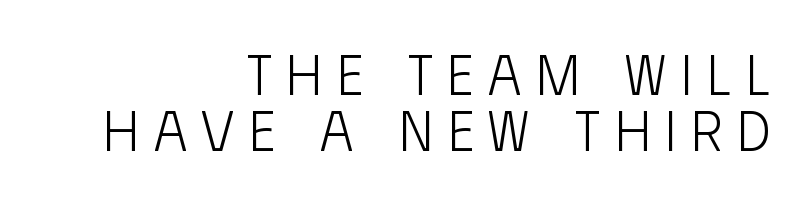
The image shows 58 px light, condensed sans-serif type, upright; set right-aligned, tight line spacing (0.97x), unusually wide letter spacing (+0.25 em), not underlined; low stroke contrast and a large x-height.
